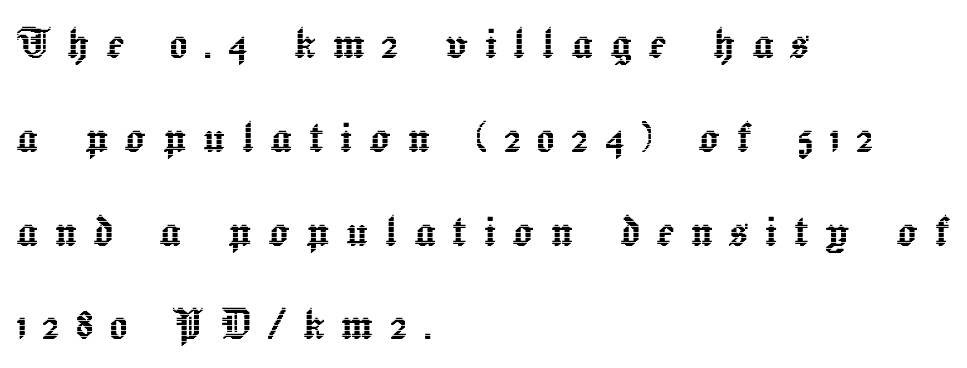
The tracking jumps out immediately: characters are airy and widely separated. These lines are rendered in a variable-pitch font. The setting favours the left margin, as ordinary paragraphs usually do. Posture: vertical.
